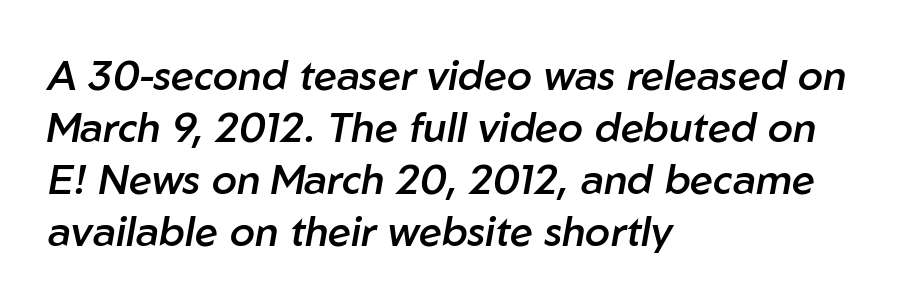
{"italic": "yes", "lean": "right", "slant_degrees": 10, "bold": "semi", "weight": "semibold", "width": "normal", "stroke_contrast": "low", "x_height": "medium", "monospaced": "no", "underline": "no", "align": "left", "line_spacing": "normal", "line_spacing_ratio": 1.27, "letter_spacing": "normal", "letter_spacing_em": 0.0, "glyph_px": 41}
